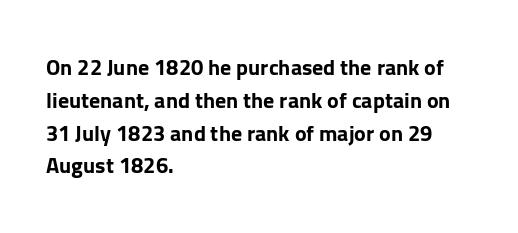
The image shows 22 px bold type, upright; set left-aligned, normal line spacing (1.49x), normal letter spacing, not underlined.
